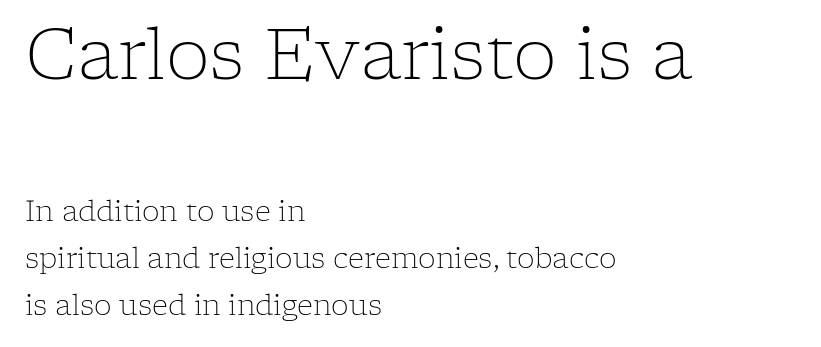
Q: Is the text bold? A: No.
Q: Is the text italic (slanted)? A: No, it is upright.
Q: Is the typeface a serif or a sans-serif typeface? A: Serif.
Q: Is the text underlined? A: No.
Q: How is the paragraph aligned? A: Left-aligned.
Q: Is the spacing between letters normal or unusually wide? A: Normal.
Q: Is the spacing between lines tight, normal or loose? A: Normal.
Q: Which block of text is set in a larger size, the first (top) or the second (bottom)? A: The first (top) one.
Q: Width (condensed, normal, or wide)? A: Normal.
Q: Stroke contrast? A: Low.
Q: x-height? A: Medium.
Q: Monospaced? A: No.
